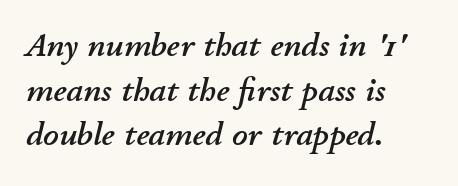
{"italic": "yes", "lean": "right", "slant_degrees": 11, "width": "normal", "stroke_contrast": "low", "x_height": "small", "monospaced": "no", "underline": "no", "align": "left", "line_spacing": "normal", "line_spacing_ratio": 1.31, "letter_spacing": "normal", "letter_spacing_em": 0.0, "glyph_px": 34}
